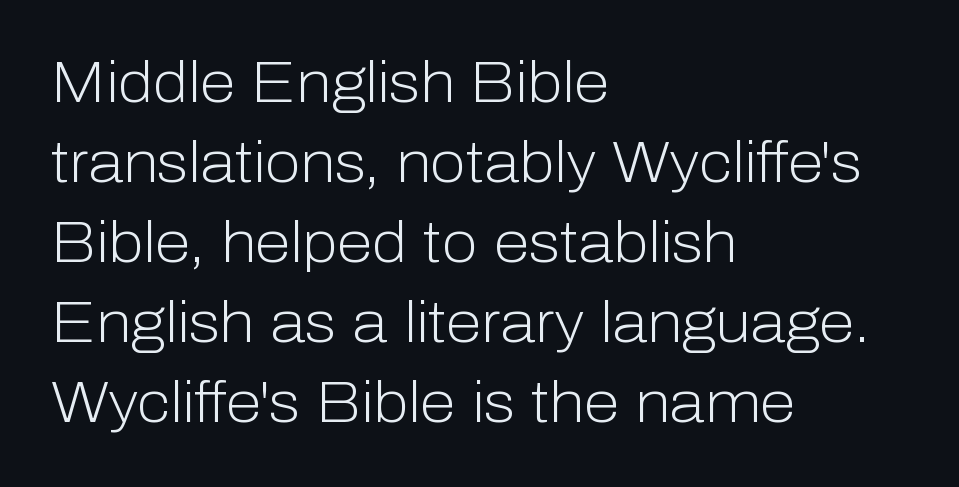
The image shows 58 px light sans-serif type, upright; set left-aligned, normal line spacing (1.38x), normal letter spacing, not underlined; low stroke contrast and a medium x-height.
